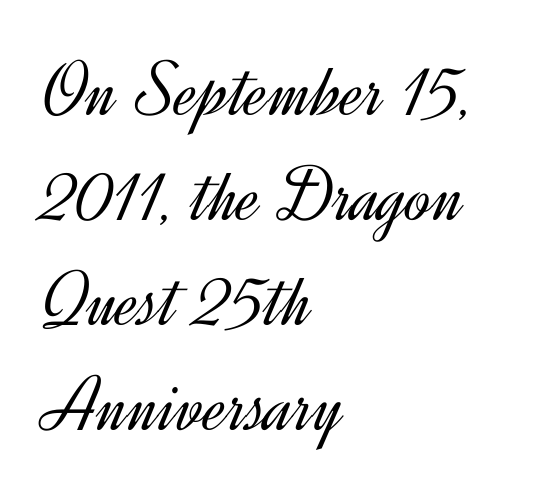
{"serif": "no", "bold": "no", "weight": "light", "width": "normal", "x_height": "small", "monospaced": "no", "underline": "no", "align": "left", "line_spacing": "normal", "line_spacing_ratio": 1.33, "letter_spacing": "normal", "letter_spacing_em": 0.0, "glyph_px": 79}
